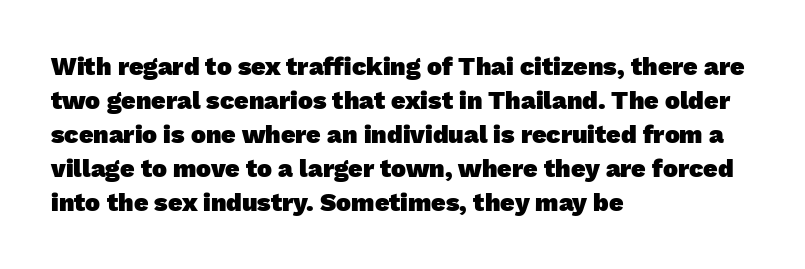
Horizontally, the lines are justified to the leading edge only. You could call the tracking neutral — neither tight nor loose. A bare baseline throughout the passage. Summary of vertical rhythm: regular, with standard interline spacing. The sample has been set heavy, in full bold.
